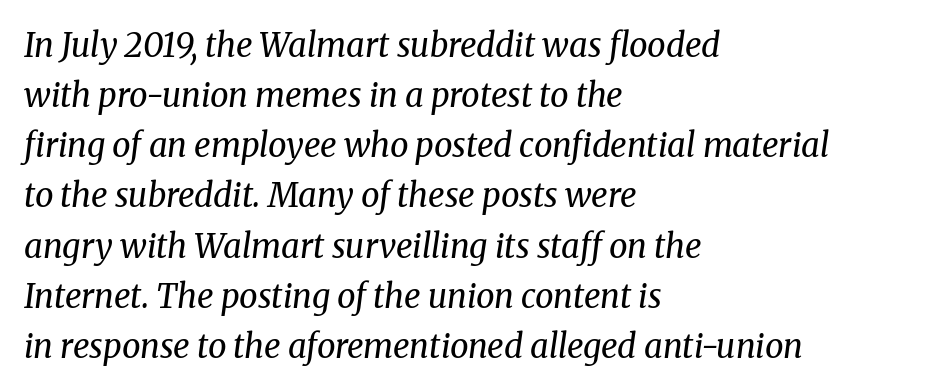
{"serif": "yes", "italic": "yes", "lean": "right", "slant_degrees": 8, "bold": "no", "weight": "regular", "width": "normal", "stroke_contrast": "medium", "x_height": "medium", "monospaced": "no", "underline": "no", "align": "left", "line_spacing": "normal", "line_spacing_ratio": 1.52, "letter_spacing": "normal", "letter_spacing_em": 0.0, "glyph_px": 33}
